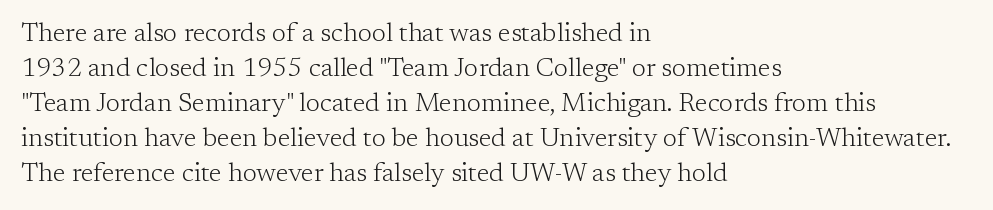
How are the letters spaced? Ordinarily, with no added tracking. Has an underline been added? It has not. Honestly, the row spacing looks completely unremarkable. The font is comparable to plain body text, perhaps lighter. Visually the block forms a straight wall on the left and a jagged coastline on the right.
